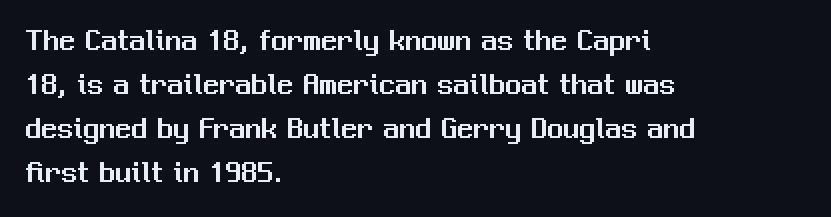
{"serif": "no", "italic": "no", "width": "normal", "stroke_contrast": "medium", "x_height": "medium", "monospaced": "no", "underline": "no", "align": "left", "line_spacing": "normal", "line_spacing_ratio": 1.38, "letter_spacing": "normal", "letter_spacing_em": 0.0, "glyph_px": 32}
